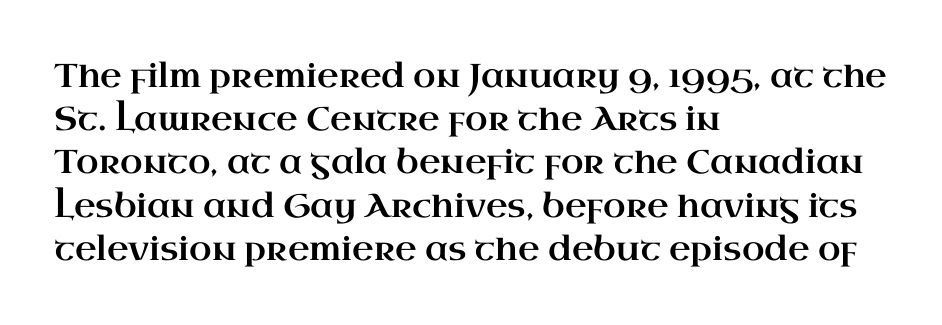
Q: Is the text italic (slanted)? A: No, it is upright.
Q: Is the typeface a serif or a sans-serif typeface? A: Serif.
Q: Is the text underlined? A: No.
Q: How is the paragraph aligned? A: Left-aligned.
Q: Is the spacing between letters normal or unusually wide? A: Normal.
Q: Is the spacing between lines tight, normal or loose? A: Normal.
Q: Width (condensed, normal, or wide)? A: Wide.
Q: Stroke contrast? A: High.
Q: x-height? A: Small.
Q: Monospaced? A: No.
